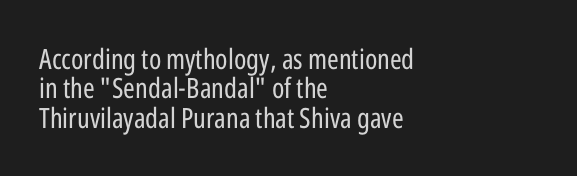
No word sits above an underline. This sample is left-justified, so line endings fall wherever the words run out. No extra tracking has been applied to these lines. The strokes carry an ordinary text weight at most. This is sans-serif lettering, the kind often seen on screens and signage. The designer dialed line spacing down below the default.
